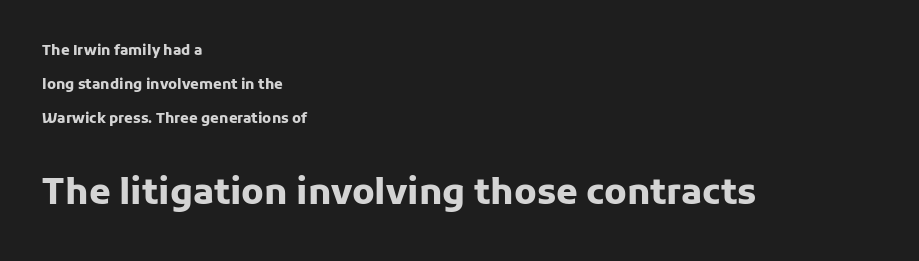
{"serif": "no", "italic": "no", "bold": "yes", "weight": "heavy", "width": "normal", "stroke_contrast": "low", "x_height": "medium", "monospaced": "no", "underline": "no", "align": "left", "line_spacing": "loose", "line_spacing_ratio": 2.43, "letter_spacing": "normal", "letter_spacing_em": 0.0, "larger_block": "second", "size_ratio": 2.5, "glyph_px": 35}
